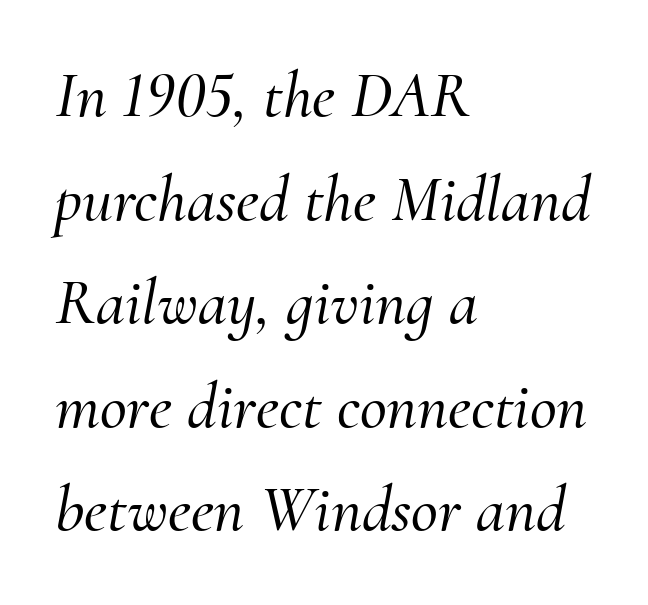
{"serif": "yes", "italic": "yes", "lean": "right", "slant_degrees": 10, "width": "normal", "stroke_contrast": "medium", "x_height": "small", "monospaced": "no", "underline": "no", "align": "left", "line_spacing": "normal", "line_spacing_ratio": 1.57, "letter_spacing": "normal", "letter_spacing_em": 0.0, "glyph_px": 66}
